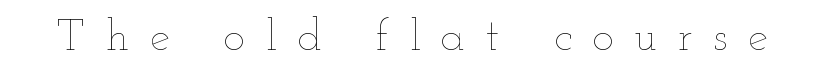
The horizontal fit of the characters is loose and conspicuously gappy. This is not heavy type; no bold has been used. Italic? Not at all — the glyphs are vertical. The passage shown is typed in a proportional face where columns would drift.
